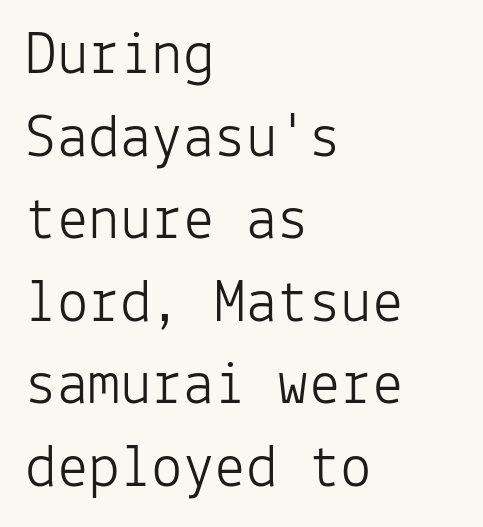
{"serif": "no", "italic": "no", "bold": "no", "weight": "light", "width": "normal", "stroke_contrast": "low", "x_height": "medium", "monospaced": "yes", "underline": "no", "align": "left", "line_spacing": "normal", "line_spacing_ratio": 1.31, "letter_spacing": "normal", "letter_spacing_em": 0.0, "glyph_px": 63}
